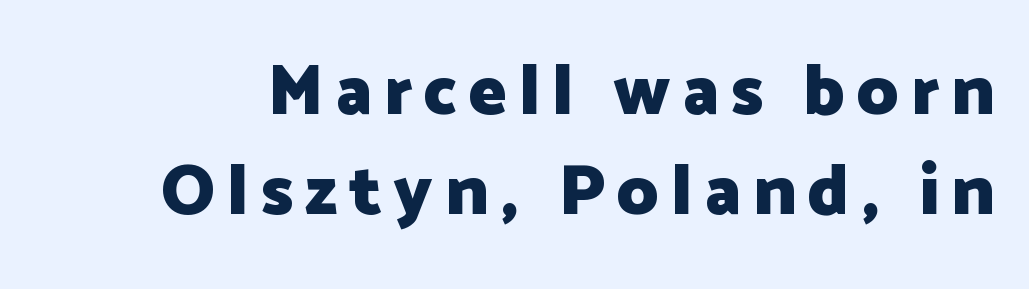
The image shows 71 px heavy sans-serif type, upright; set normal line spacing (1.41x), not underlined; low stroke contrast and a medium x-height.
